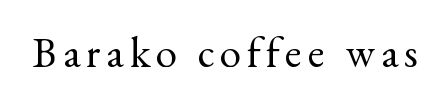
{"serif": "yes", "italic": "no", "bold": "no", "weight": "regular", "width": "normal", "x_height": "small", "monospaced": "no", "underline": "no", "glyph_px": 43}
